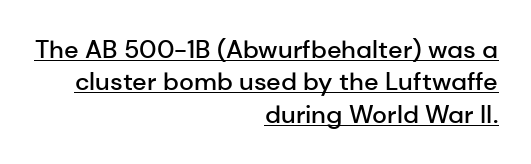
Does the lettering tilt? It doesn't — this is upright. A normal amount of white space separates one row of letters from the next. The rendering uses a semibold face; strokes are thickened but not to full bold. The line texture is even and compact thanks to regular tracking. Casual observation: everything's shoved over to the right. Underlined type.
